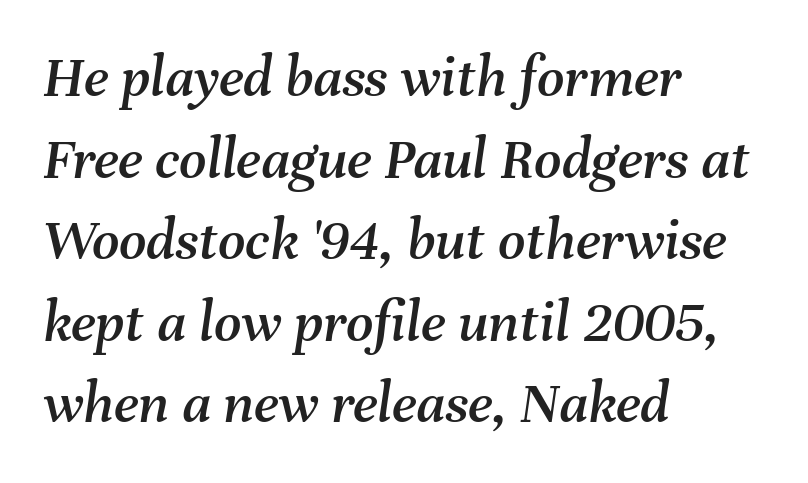
Short note: letters normally spaced. The whole block is typeset with a tilt. Baseline-to-baseline distance is the conventional proportion of letter height. Varying glyph widths throughout — classic text-font behaviour. One-word summary of the alignment: left.
